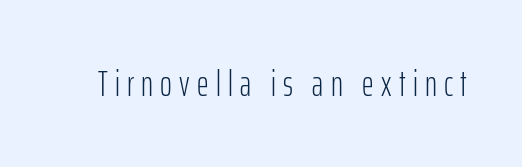
Just letters on the line, the space beneath them empty. Upright lettering throughout. The passage shown has open, widely tracked lettering throughout. A typesetter would label this face a sans. Character widths vary here, with narrow letters taking less room than wide ones.
